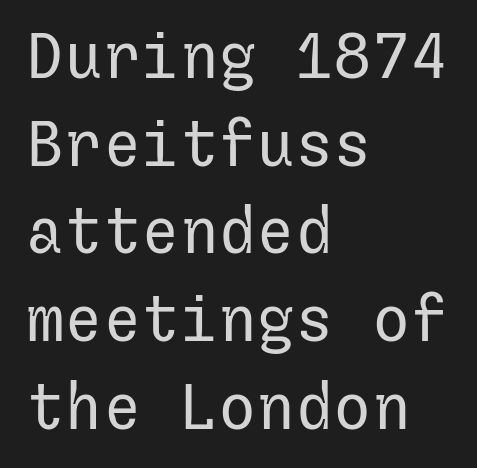
Look at the tracking — it's just the regular setting, nothing added. Think standard paragraph weight, or any step lighter than that. The letters carry no serifs — their stems end cleanly without finishing strokes. A typesetter would call this leading conventional body-copy spacing. Line starts are locked; line ends wander. Type without underlining.
